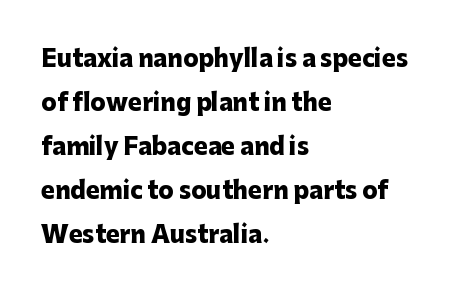
The image shows 23 px bold type, upright; set left-aligned, loose line spacing (1.91x), normal letter spacing, not underlined.
